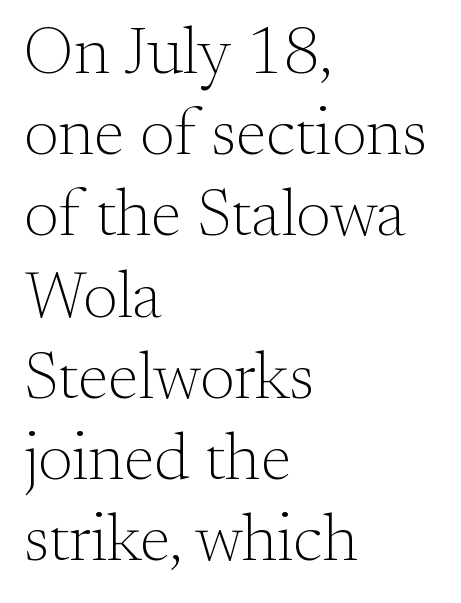
Q: Is the text bold? A: No.
Q: Is the text italic (slanted)? A: No, it is upright.
Q: Is the typeface a serif or a sans-serif typeface? A: Serif.
Q: Is the text underlined? A: No.
Q: How is the paragraph aligned? A: Left-aligned.
Q: Is the spacing between letters normal or unusually wide? A: Normal.
Q: Width (condensed, normal, or wide)? A: Normal.
Q: Stroke contrast? A: Medium.
Q: x-height? A: Small.
Q: Monospaced? A: No.
